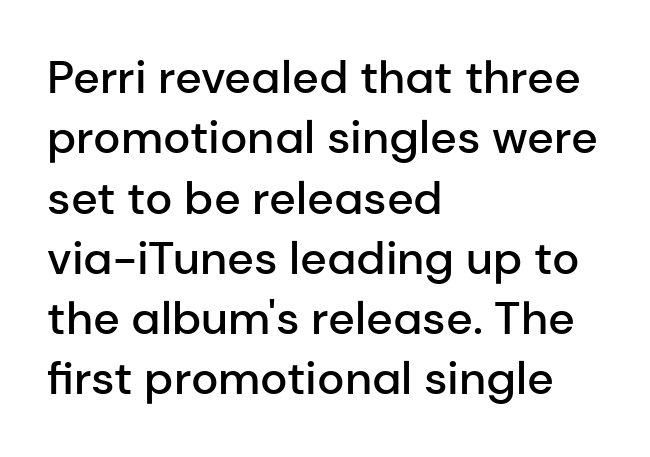
Look at the stroke-to-counter ratio: somewhat heavy, a semibold. Descenders are the only things crossing below the line. Students, observe: this is what conventionally led text looks like. Left-aligned paragraph, ragged on the right. You could call the tracking neutral — neither tight nor loose.
